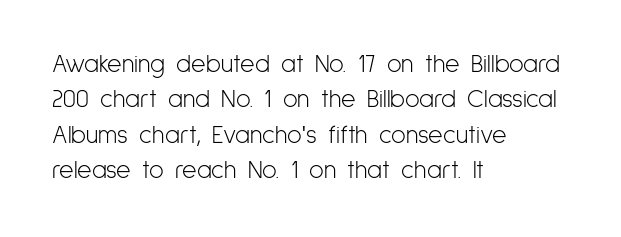
Q: Is the text bold? A: No.
Q: Is the text italic (slanted)? A: No, it is upright.
Q: Is the text underlined? A: No.
Q: How is the paragraph aligned? A: Left-aligned.
Q: Is the spacing between letters normal or unusually wide? A: Normal.
Q: Is the spacing between lines tight, normal or loose? A: Normal.
